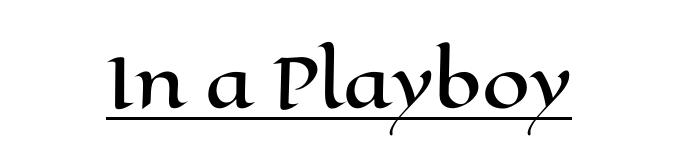
Q: Is the text italic (slanted)? A: No, it is upright.
Q: Is the text underlined? A: Yes.
Q: How is the paragraph aligned? A: Centered.
Q: Is the spacing between letters normal or unusually wide? A: Normal.
Q: Width (condensed, normal, or wide)? A: Wide.
Q: Stroke contrast? A: High.
Q: x-height? A: Medium.
Q: Monospaced? A: No.
